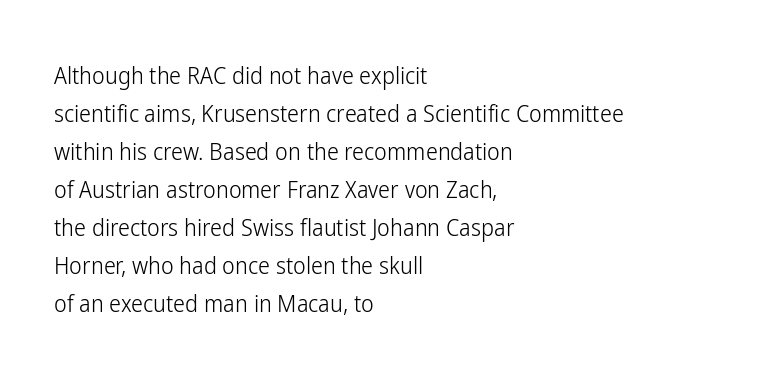
{"italic": "no", "bold": "no", "underline": "no", "align": "left", "line_spacing": "normal", "line_spacing_ratio": 1.58, "letter_spacing": "normal", "letter_spacing_em": 0.0, "glyph_px": 24}
